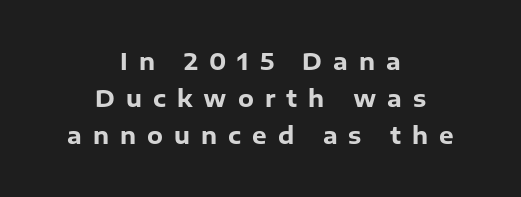
Q: Is the text bold? A: Yes.
Q: Is the text italic (slanted)? A: No, it is upright.
Q: Is the text underlined? A: No.
Q: How is the paragraph aligned? A: Centered.
Q: Is the spacing between letters normal or unusually wide? A: Unusually wide.
Q: Is the spacing between lines tight, normal or loose? A: Normal.
